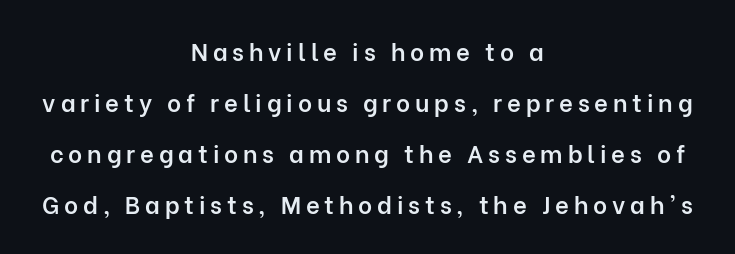
Q: Is the text bold? A: Semi-bold.
Q: Is the text italic (slanted)? A: No, it is upright.
Q: Is the text underlined? A: No.
Q: How is the paragraph aligned? A: Centered.
Q: Is the spacing between letters normal or unusually wide? A: Unusually wide.
Q: Is the spacing between lines tight, normal or loose? A: Loose.
